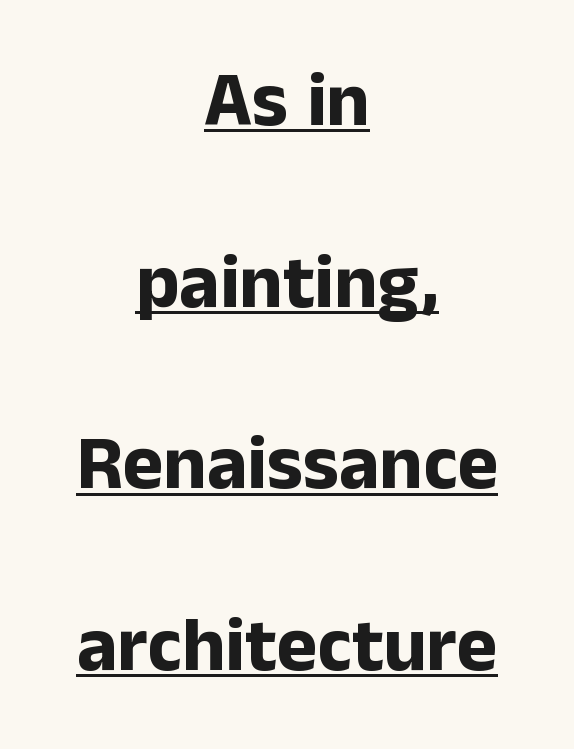
The lettering is marked with a stroke running underneath it. Line starts and ends both wander, symmetrically. Widely set lines give the paragraph a tall, airy silhouette. Serifs: no, the terminals of the letterforms are clean.
